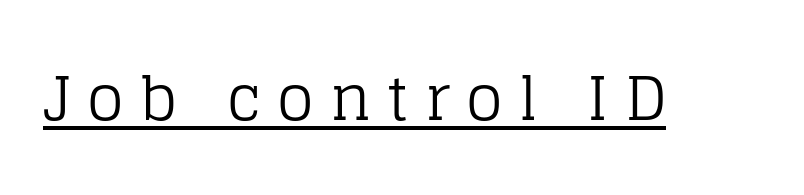
{"serif": "yes", "italic": "no", "bold": "no", "weight": "regular", "width": "normal", "stroke_contrast": "low", "x_height": "large", "monospaced": "no", "underline": "yes", "letter_spacing": "wide", "letter_spacing_em": 0.27, "glyph_px": 60}
